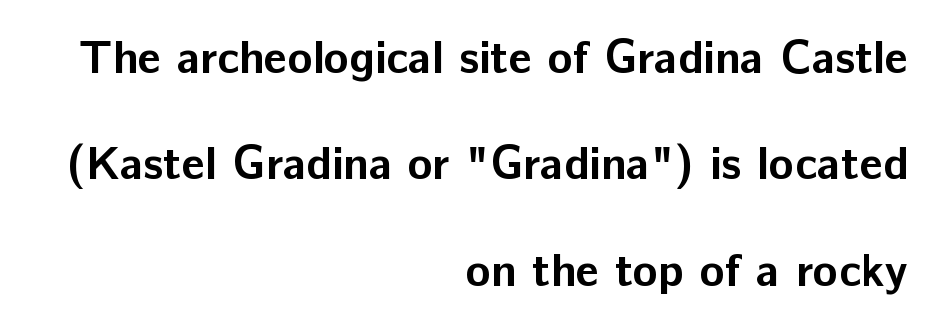
The image shows 46 px bold sans-serif type, upright; set right-aligned, loose line spacing (2.31x), normal letter spacing, not underlined; low stroke contrast and a medium x-height.
